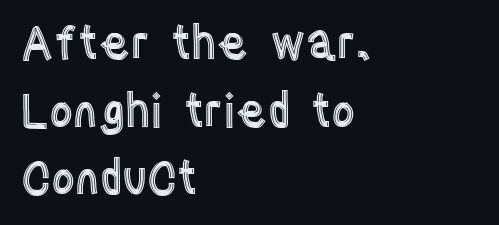
Q: Is the text italic (slanted)? A: No, it is upright.
Q: Is the text underlined? A: No.
Q: How is the paragraph aligned? A: Left-aligned.
Q: Is the spacing between letters normal or unusually wide? A: Normal.
Q: Is the spacing between lines tight, normal or loose? A: Normal.
Q: Width (condensed, normal, or wide)? A: Condensed.
Q: x-height? A: Large.
Q: Monospaced? A: No.
